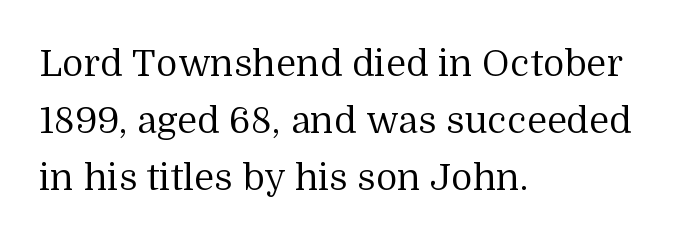
{"serif": "yes", "italic": "no", "bold": "no", "weight": "regular", "width": "normal", "stroke_contrast": "medium", "x_height": "medium", "monospaced": "no", "underline": "no", "align": "left", "line_spacing": "normal", "line_spacing_ratio": 1.54, "letter_spacing": "normal", "letter_spacing_em": 0.0, "glyph_px": 37}
